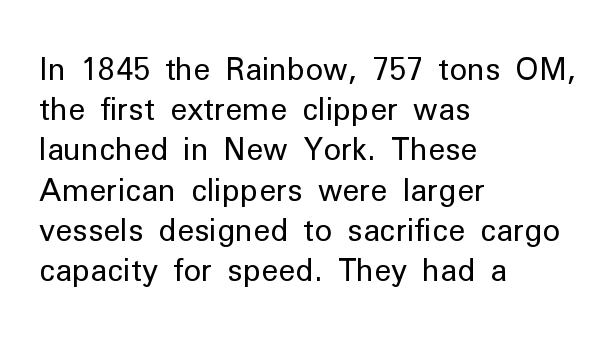
Is the block centered? No — it sits flush against the left margin. Beneath every word, the page is bare. Grotesque or geometric, the face here clearly has no serifs. Look at the tracking — it's just the regular setting, nothing added. Line spacing here is normal. Here the designer chose a conventional face with non-uniform glyph widths.
